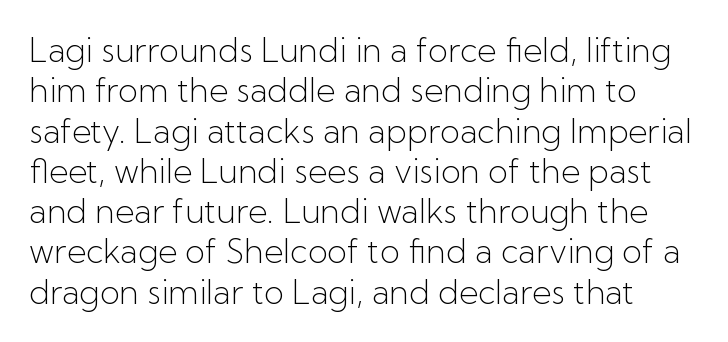
The image shows 33 px light sans-serif type, upright; set line spacing 1.22x, normal letter spacing, not underlined; low stroke contrast and a medium x-height.
